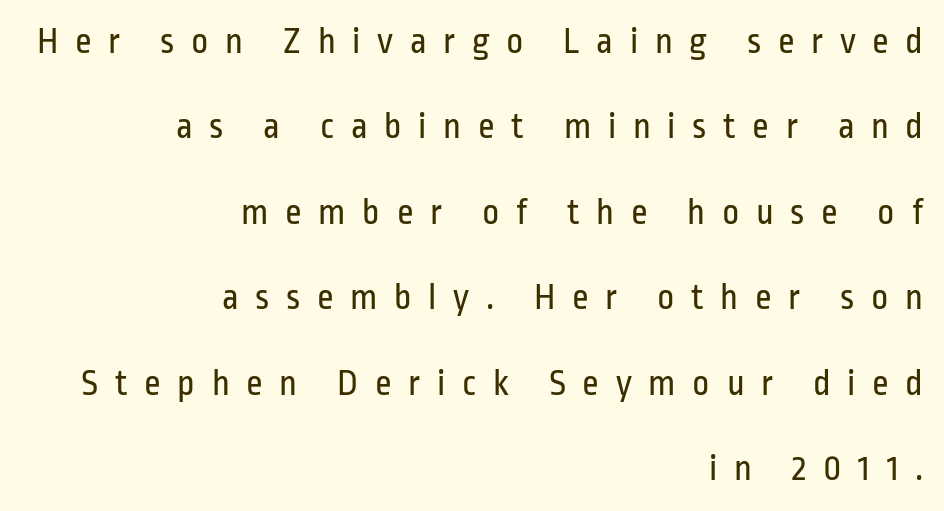
Q: Is the text bold? A: No.
Q: Is the text italic (slanted)? A: No, it is upright.
Q: Is the typeface a serif or a sans-serif typeface? A: Sans-serif.
Q: Is the text underlined? A: No.
Q: How is the paragraph aligned? A: Right-aligned.
Q: Is the spacing between letters normal or unusually wide? A: Unusually wide.
Q: Is the spacing between lines tight, normal or loose? A: Loose.
Q: Width (condensed, normal, or wide)? A: Condensed.
Q: Stroke contrast? A: Low.
Q: x-height? A: Medium.
Q: Monospaced? A: No.
